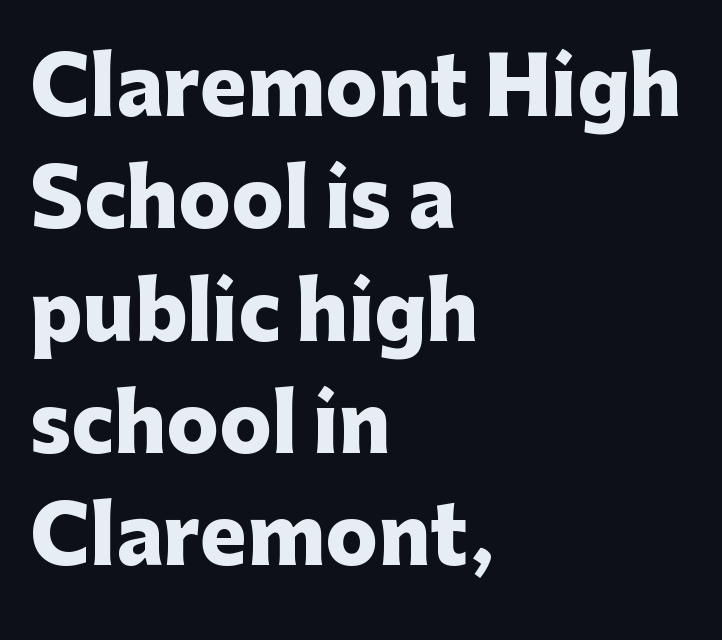
Q: Is the text bold? A: Yes.
Q: Is the text italic (slanted)? A: No, it is upright.
Q: Is the typeface a serif or a sans-serif typeface? A: Sans-serif.
Q: Is the text underlined? A: No.
Q: How is the paragraph aligned? A: Left-aligned.
Q: Is the spacing between letters normal or unusually wide? A: Normal.
Q: Is the spacing between lines tight, normal or loose? A: Normal.
Q: Width (condensed, normal, or wide)? A: Normal.
Q: Stroke contrast? A: Low.
Q: x-height? A: Medium.
Q: Monospaced? A: No.
